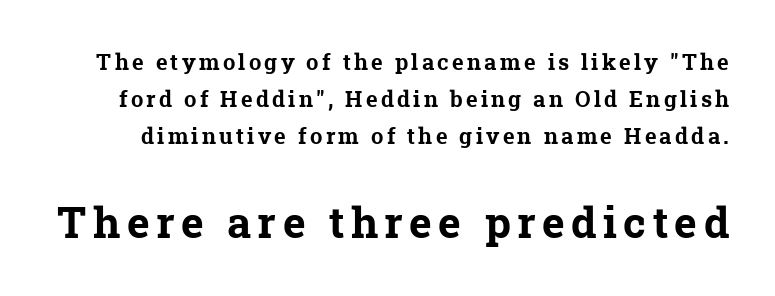
Is the type bold? Yes — the strokes are clearly thick and heavy. This block has exactly the height ordinary leading produces. To sum up the face: it has serifs. Proportional: the letters do not fall into vertical columns. Bare-footed words on every line.
